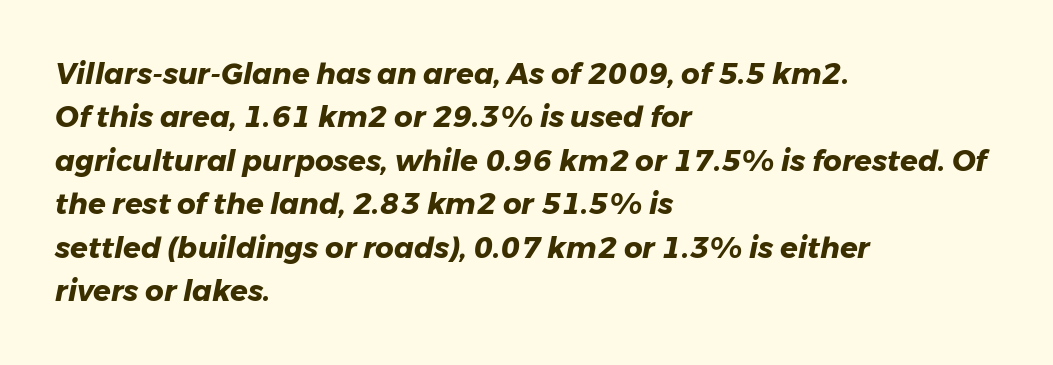
Q: Is the text bold? A: Yes.
Q: Is the text italic (slanted)? A: Yes, it leans right by about 11 degrees.
Q: Is the text underlined? A: No.
Q: How is the paragraph aligned? A: Left-aligned.
Q: Is the spacing between letters normal or unusually wide? A: Normal.
Q: Is the spacing between lines tight, normal or loose? A: Normal.
Q: Width (condensed, normal, or wide)? A: Normal.
Q: Stroke contrast? A: Low.
Q: x-height? A: Medium.
Q: Monospaced? A: No.
